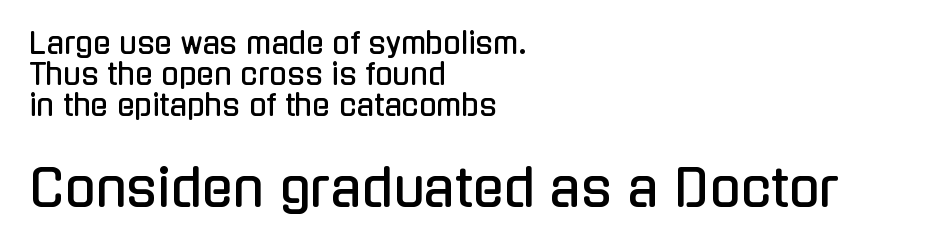
{"serif": "no", "italic": "no", "width": "condensed", "stroke_contrast": "low", "x_height": "medium", "monospaced": "no", "underline": "no", "align": "left", "line_spacing": "tight", "line_spacing_ratio": 1.07, "letter_spacing": "normal", "letter_spacing_em": 0.0, "larger_block": "second", "size_ratio": 1.76, "glyph_px": 51}
